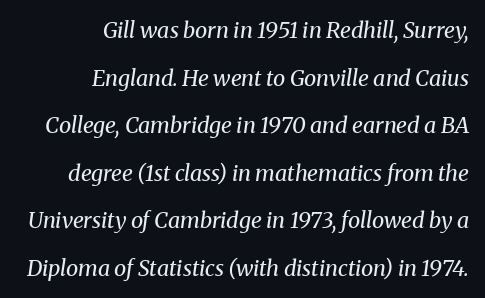
The image shows 22 px text type, italic (leaning right); set right-aligned, loose line spacing (2.16x), normal letter spacing, not underlined.
